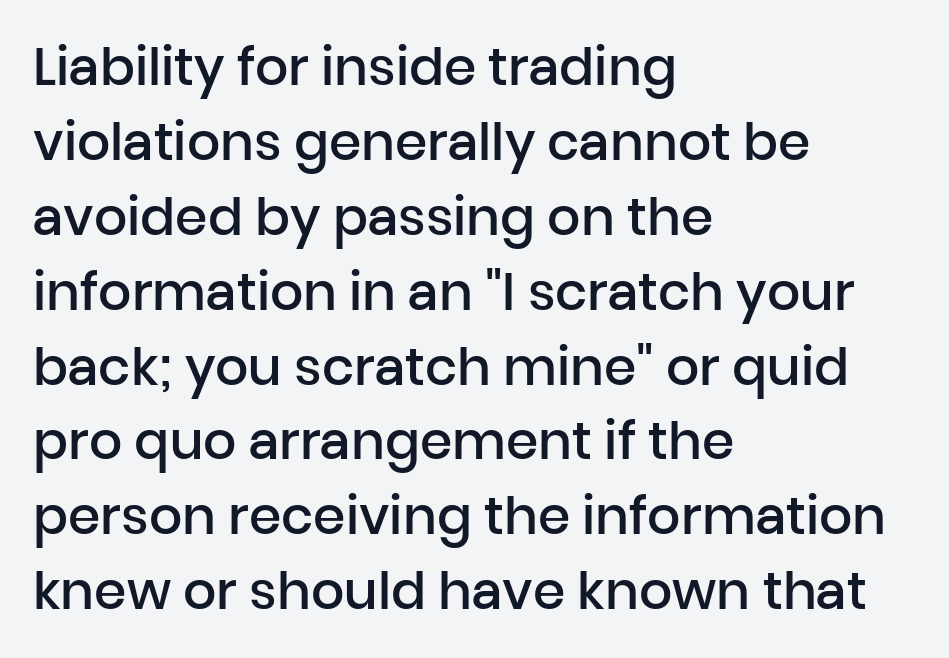
{"serif": "no", "italic": "no", "bold": "semi", "weight": "semibold", "width": "normal", "stroke_contrast": "low", "x_height": "medium", "monospaced": "no", "underline": "no", "align": "left", "line_spacing": "normal", "line_spacing_ratio": 1.44, "letter_spacing": "normal", "letter_spacing_em": 0.0, "glyph_px": 52}
